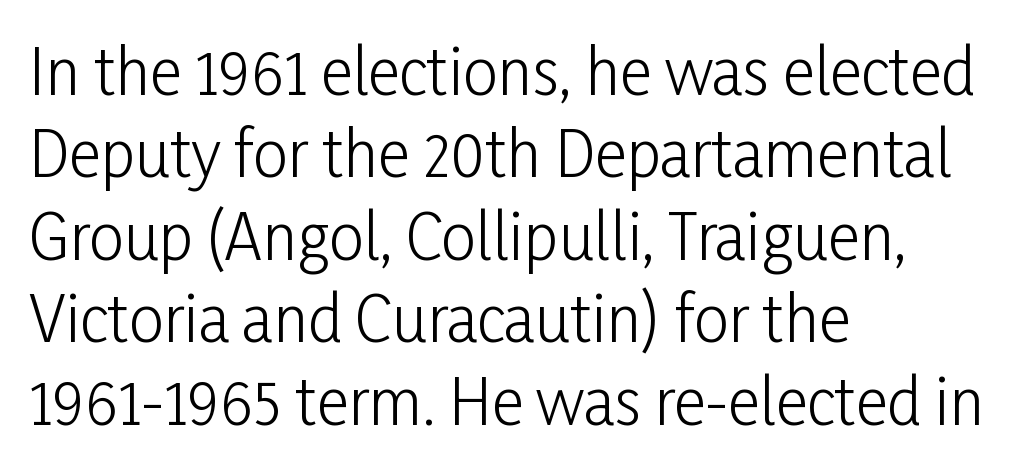
The image shows 62 px light, condensed sans-serif type, upright; set left-aligned, normal line spacing (1.33x), normal letter spacing, not underlined; low stroke contrast and a medium x-height.
